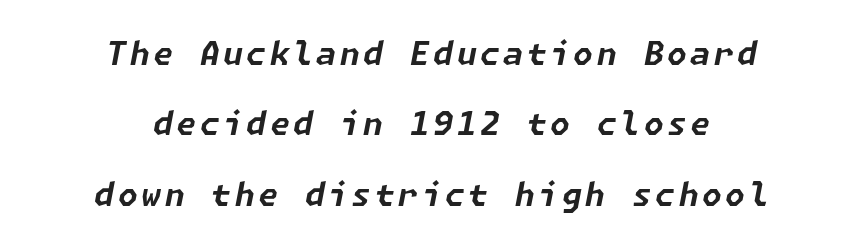
Q: Is the text bold? A: Yes.
Q: Is the text italic (slanted)? A: Yes, it leans right by about 11 degrees.
Q: Is the text underlined? A: No.
Q: How is the paragraph aligned? A: Centered.
Q: Is the spacing between lines tight, normal or loose? A: Loose.
Q: Width (condensed, normal, or wide)? A: Normal.
Q: Stroke contrast? A: Low.
Q: x-height? A: Medium.
